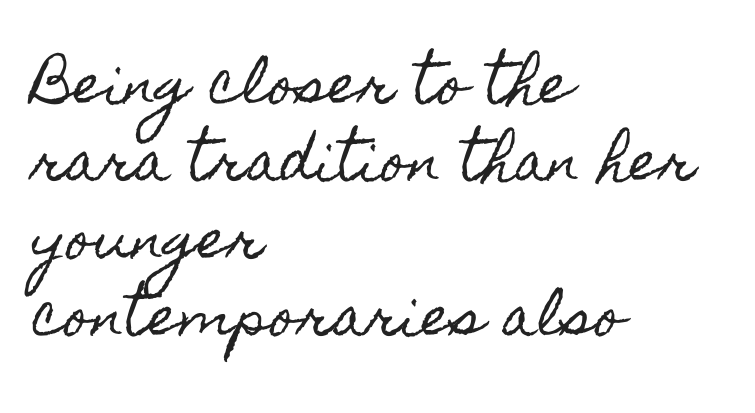
{"width": "condensed", "x_height": "small", "monospaced": "no", "underline": "no", "align": "left", "line_spacing": "normal", "line_spacing_ratio": 1.46, "letter_spacing": "normal", "letter_spacing_em": 0.0, "glyph_px": 53}
